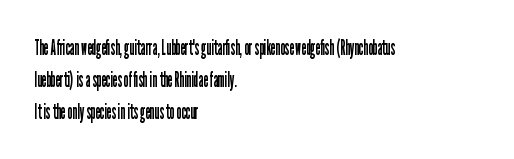
Is the block centered? No — it sits flush against the left margin. Honestly, the row spacing looks completely unremarkable. Check under the words: just untouched page. Ascenders rise straight up at ninety degrees. Nobody touched the tracking dial on this one.
